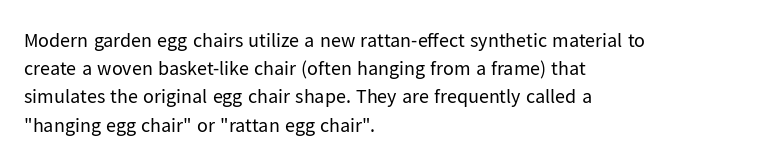
Nobody drew a line under any word here. When letters stand straight like this, we call the style roman or upright. The lines sit at an ordinary, default distance from one another. Summary of weight: not heavy and not bold.
